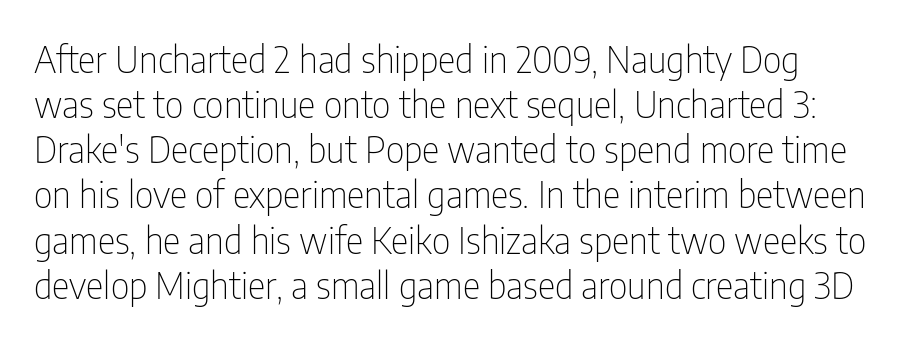
The image shows 37 px thin, condensed sans-serif type, upright; set line spacing 1.22x, normal letter spacing, not underlined; low stroke contrast and a medium x-height.
